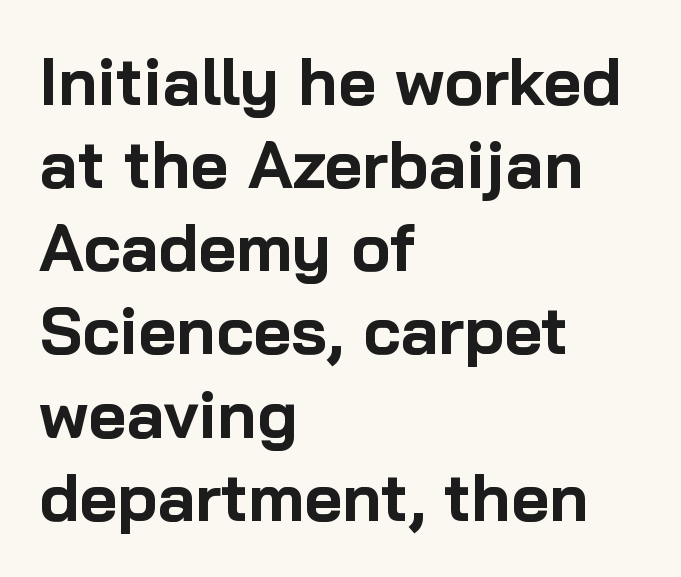
Think of a printed novel: that variable character pitch is what you see here. Ordinary non-slanted type is in use. One glance says typical: line gaps are just what's usual. No word sits above an underline. Thick stems and heavy bowls — unmistakably bold. Classification — sans serif.
